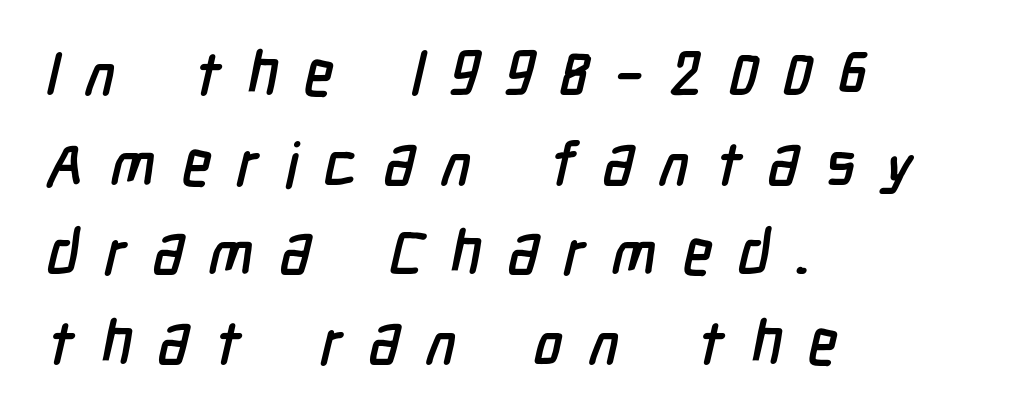
The image shows 61 px condensed sans-serif type; set left-aligned, normal line spacing (1.47x), unusually wide letter spacing (+0.42 em), not underlined; low stroke contrast and a medium x-height.
